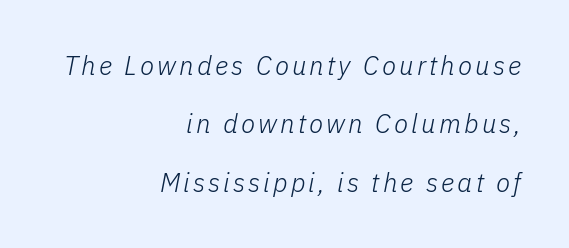
Q: Is the text bold? A: No.
Q: Is the text italic (slanted)? A: Yes, it leans right by about 11 degrees.
Q: Is the text underlined? A: No.
Q: How is the paragraph aligned? A: Right-aligned.
Q: Is the spacing between lines tight, normal or loose? A: Loose.
